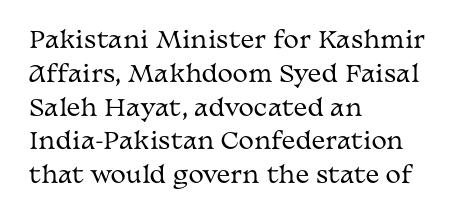
Just letters on the line, the space beneath them empty. Evenly set lines give the paragraph a standard silhouette. Heft: none added — not bold. Notice how the passage keeps a crisp vertical edge on the left only. No extra tracking has been applied to these lines. A roman cut, with each character standing at attention.
